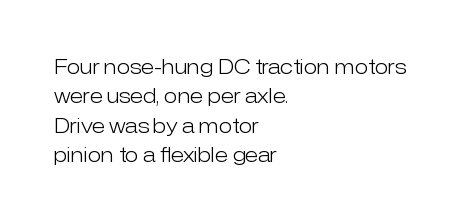
Q: Is the text bold? A: No.
Q: Is the text italic (slanted)? A: No, it is upright.
Q: Is the text underlined? A: No.
Q: How is the paragraph aligned? A: Left-aligned.
Q: Is the spacing between letters normal or unusually wide? A: Normal.
Q: Is the spacing between lines tight, normal or loose? A: Normal.
